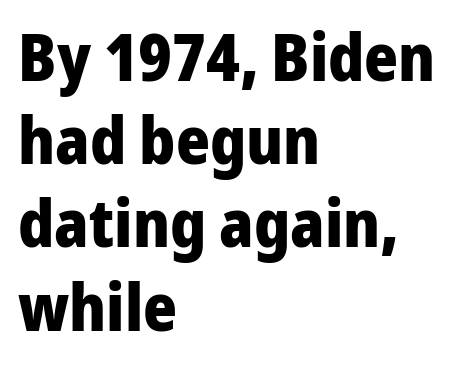
Q: Is the text bold? A: Yes.
Q: Is the text italic (slanted)? A: No, it is upright.
Q: Is the typeface a serif or a sans-serif typeface? A: Sans-serif.
Q: Is the text underlined? A: No.
Q: How is the paragraph aligned? A: Left-aligned.
Q: Is the spacing between letters normal or unusually wide? A: Normal.
Q: Is the spacing between lines tight, normal or loose? A: Normal.
Q: Width (condensed, normal, or wide)? A: Normal.
Q: Stroke contrast? A: Low.
Q: x-height? A: Medium.
Q: Monospaced? A: No.
